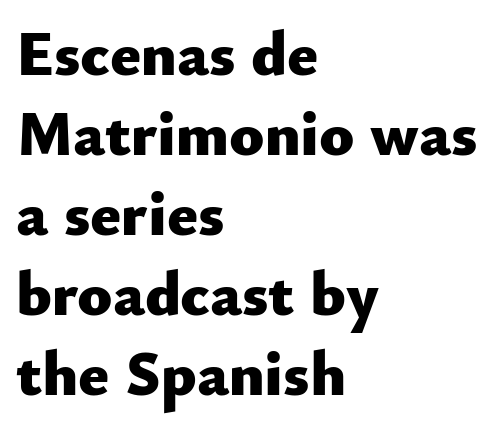
The rendering keeps characters at their native spacing. The rendering uses a moderate line-height, typical for paragraphs. Alignment: flush left. This sample uses a sans-serif face. Ordinary non-slanted type is in use.
